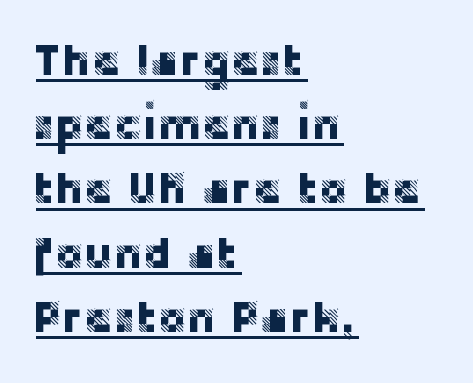
{"serif": "no", "italic": "no", "width": "normal", "stroke_contrast": "low", "x_height": "large", "monospaced": "no", "underline": "yes", "align": "left", "line_spacing": "normal", "line_spacing_ratio": 1.46, "letter_spacing": "normal", "letter_spacing_em": 0.0, "glyph_px": 44}
